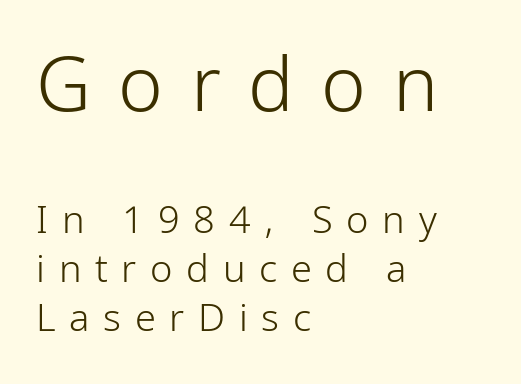
{"serif": "no", "italic": "no", "bold": "no", "weight": "light", "width": "condensed", "stroke_contrast": "low", "x_height": "medium", "monospaced": "no", "underline": "no", "align": "left", "line_spacing": "normal", "line_spacing_ratio": 1.3, "letter_spacing": "wide", "letter_spacing_em": 0.36, "larger_block": "first", "size_ratio": 2.0, "glyph_px": 76}
